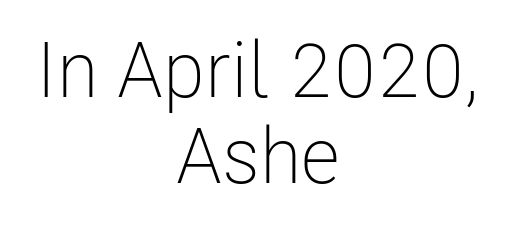
{"serif": "no", "italic": "no", "bold": "no", "weight": "light", "width": "condensed", "stroke_contrast": "low", "x_height": "medium", "monospaced": "no", "underline": "no", "align": "center", "line_spacing": "tight", "line_spacing_ratio": 1.1, "letter_spacing": "normal", "letter_spacing_em": 0.0, "glyph_px": 78}
